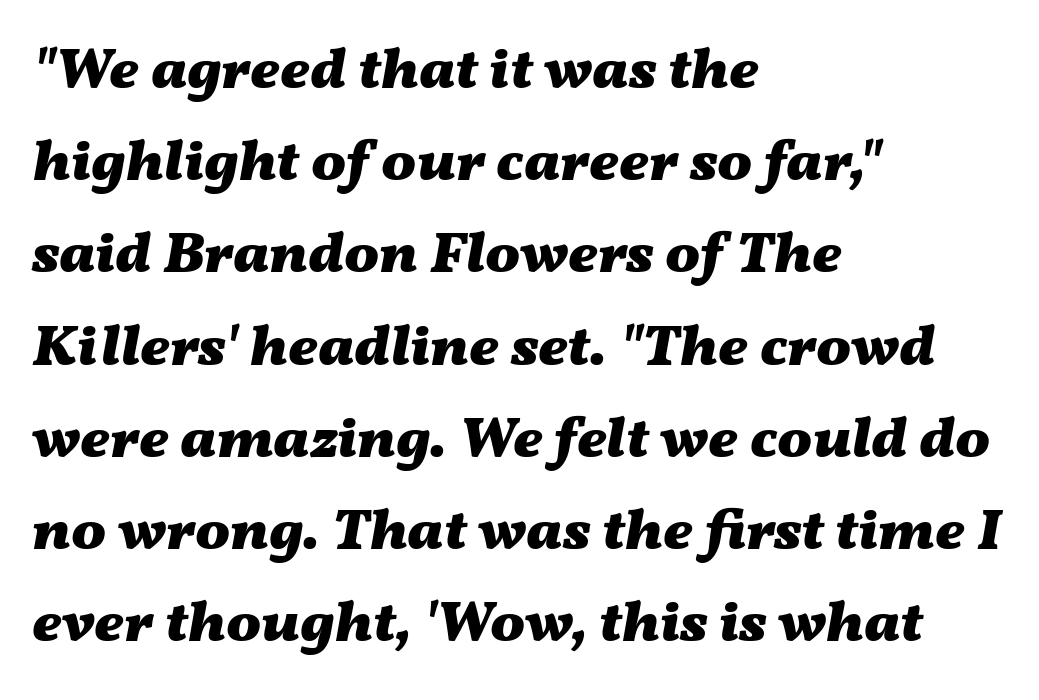
{"italic": "yes", "lean": "right", "slant_degrees": 11, "bold": "yes", "weight": "heavy", "width": "wide", "stroke_contrast": "medium", "x_height": "medium", "monospaced": "no", "underline": "no", "align": "left", "line_spacing": "normal", "line_spacing_ratio": 1.59, "letter_spacing": "normal", "letter_spacing_em": 0.0, "glyph_px": 58}
